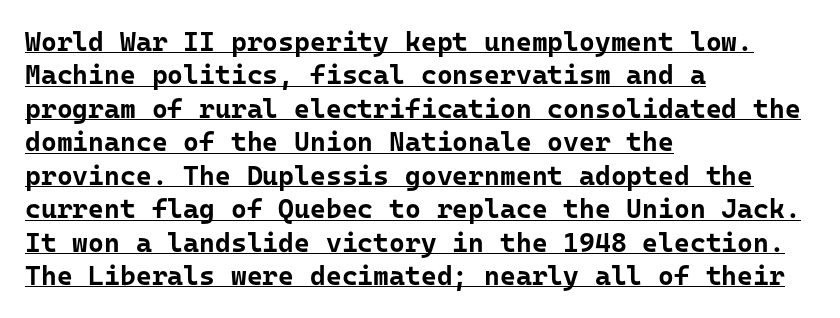
The image shows 27 px bold type, upright; set left-aligned, line spacing 1.24x, normal letter spacing, underlined.
